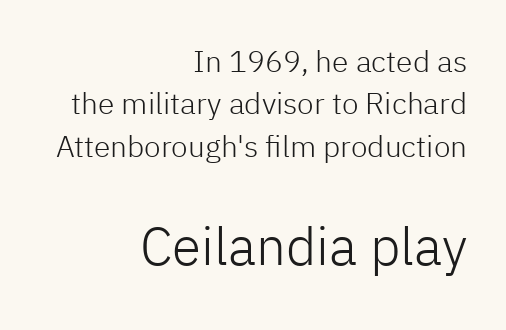
Q: Is the text bold? A: No.
Q: Is the text italic (slanted)? A: No, it is upright.
Q: Is the typeface a serif or a sans-serif typeface? A: Sans-serif.
Q: Is the text underlined? A: No.
Q: How is the paragraph aligned? A: Right-aligned.
Q: Is the spacing between letters normal or unusually wide? A: Normal.
Q: Is the spacing between lines tight, normal or loose? A: Normal.
Q: Which block of text is set in a larger size, the first (top) or the second (bottom)? A: The second (bottom) one.
Q: Width (condensed, normal, or wide)? A: Normal.
Q: Stroke contrast? A: Low.
Q: x-height? A: Medium.
Q: Monospaced? A: No.
